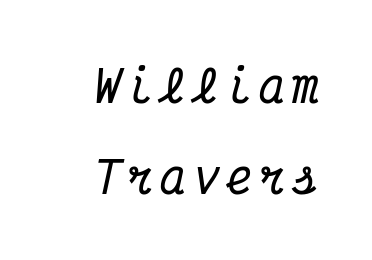
Underline: absent. The font family rendered here belongs to the serif group. The axis of the letterforms is tilted away from vertical. Every character here occupies the same horizontal width, giving the sample a typewriter-like rhythm.
